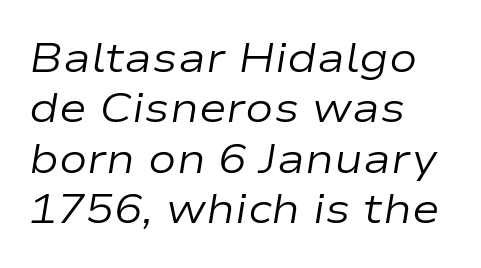
The image shows 42 px regular-weight, wide type, italic (leaning right); set left-aligned, line spacing 1.2x, normal letter spacing, not underlined; low stroke contrast and a medium x-height.
